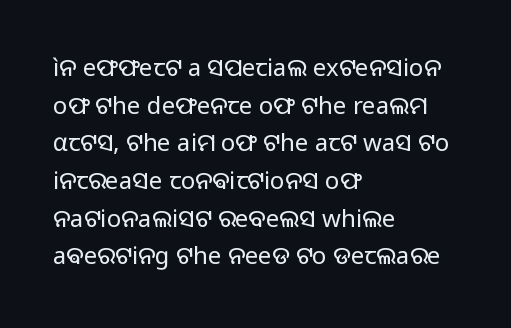
The setting favours the left margin, as ordinary paragraphs usually do. The face looks like a standard text weight, possibly lighter. Each row of text sits above clean, open space. Posture: straight, roman, zero tilt.
